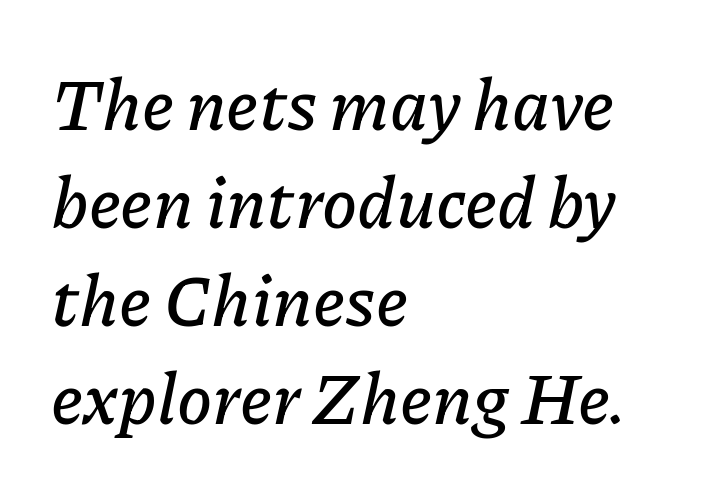
The image shows 71 px text type, italic (leaning right); set left-aligned, normal line spacing (1.38x), normal letter spacing, not underlined; low stroke contrast and a medium x-height.
